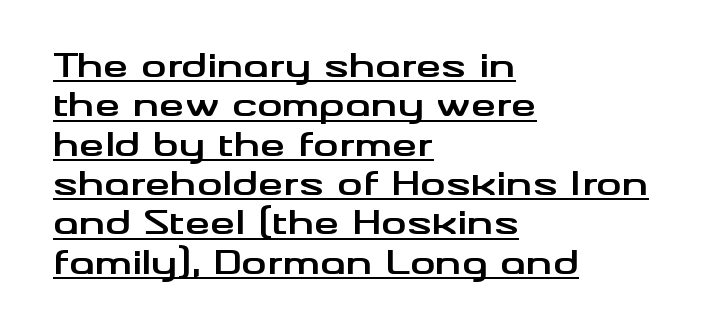
The image shows 32 px bold, wide sans-serif type, upright; set left-aligned, line spacing 1.23x, normal letter spacing, underlined; medium stroke contrast and a small x-height.
